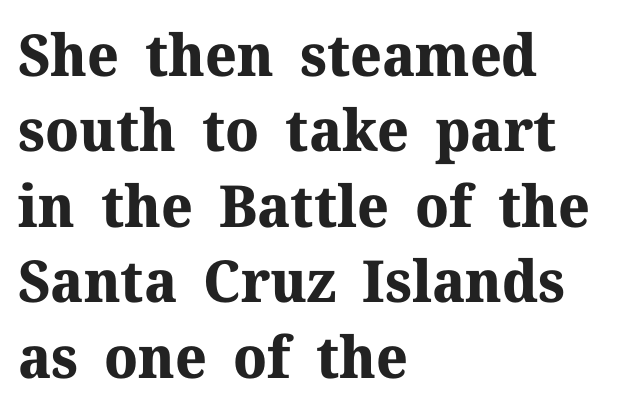
{"serif": "yes", "italic": "no", "bold": "yes", "weight": "bold", "width": "normal", "stroke_contrast": "medium", "x_height": "medium", "monospaced": "no", "underline": "no", "align": "left", "line_spacing": "normal", "line_spacing_ratio": 1.3, "letter_spacing": "normal", "letter_spacing_em": 0.0, "glyph_px": 58}
